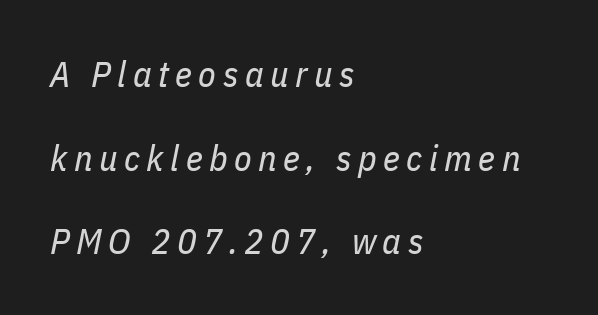
The image shows 36 px regular-weight, condensed type, italic (leaning right); set left-aligned, loose line spacing (2.32x), not underlined; low stroke contrast and a medium x-height.
